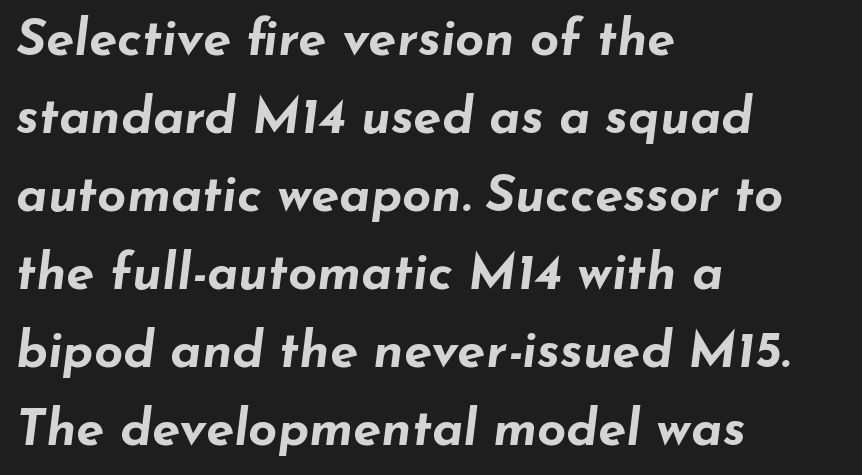
Pretty heavy lettering here — definitely bold. Vertically, the passage feels balanced, rows spaced as you'd expect. Quick note: italic. The passage shown is not underscored anywhere.
